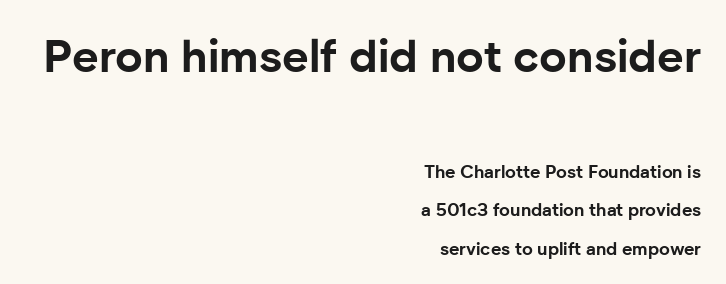
{"serif": "no", "italic": "no", "bold": "yes", "weight": "bold", "width": "normal", "stroke_contrast": "low", "x_height": "medium", "monospaced": "no", "underline": "no", "align": "right", "line_spacing": "loose", "line_spacing_ratio": 2.12, "letter_spacing": "normal", "letter_spacing_em": 0.0, "larger_block": "first", "size_ratio": 2.56, "glyph_px": 46}
